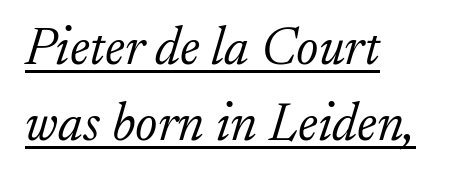
The image shows 53 px light serif type, italic (leaning right); set left-aligned, normal line spacing (1.44x), normal letter spacing, underlined; low stroke contrast and a small x-height.
